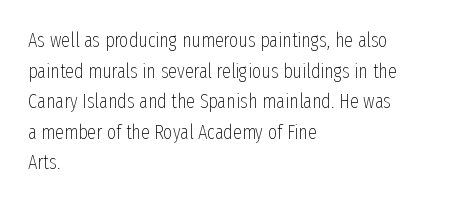
Q: Is the text bold? A: No.
Q: Is the text italic (slanted)? A: No, it is upright.
Q: Is the text underlined? A: No.
Q: How is the paragraph aligned? A: Left-aligned.
Q: Is the spacing between letters normal or unusually wide? A: Normal.
Q: Is the spacing between lines tight, normal or loose? A: Normal.
